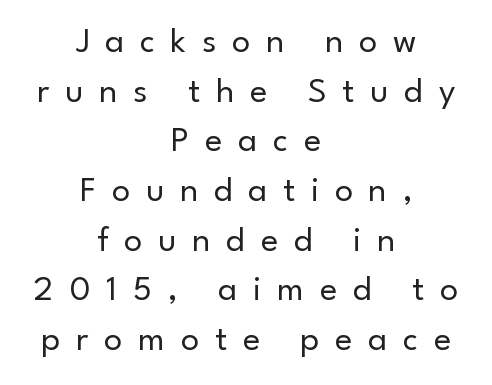
Underline: absent. If you folded the block vertically in half, each line would mirror itself in length. Each letter keeps its own natural width here, so spacing adapts to shape. Compared with typical paragraphs, the rows here are spaced about the same. Stroke mass is kept to a normal reading level or below.
